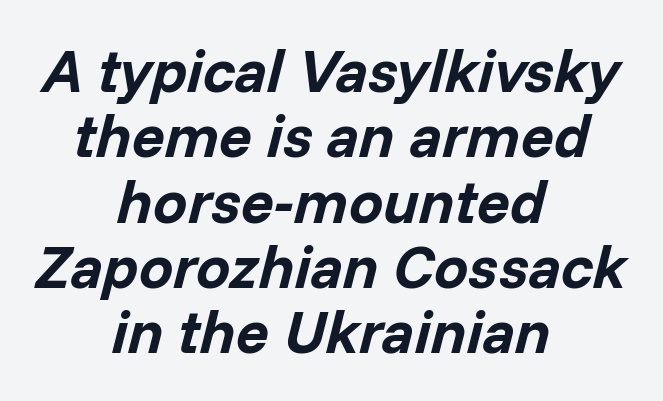
The image shows 61 px bold type, italic (leaning right); set centered, tight line spacing (1.07x), normal letter spacing, not underlined; low stroke contrast and a medium x-height.
